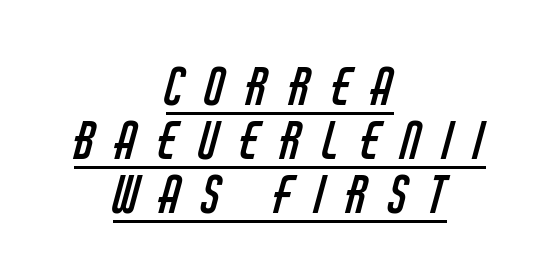
{"serif": "no", "bold": "no", "weight": "regular", "width": "condensed", "stroke_contrast": "low", "x_height": "large", "monospaced": "no", "underline": "yes", "align": "center", "line_spacing": "tight", "line_spacing_ratio": 1.06, "letter_spacing": "wide", "letter_spacing_em": 0.42, "glyph_px": 51}
